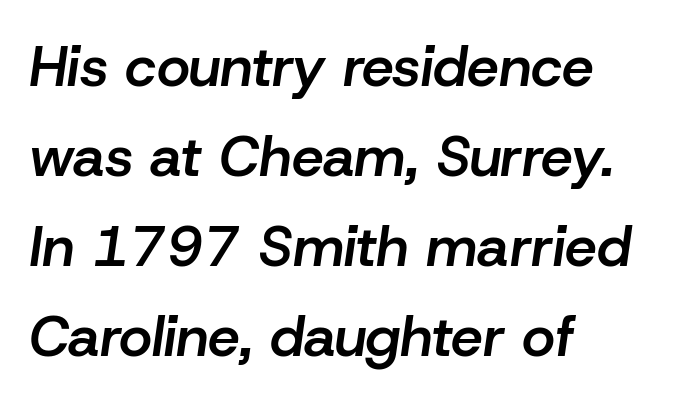
The image shows 57 px semibold type, italic (leaning right); set left-aligned, normal line spacing (1.58x), normal letter spacing, not underlined; low stroke contrast and a medium x-height.
